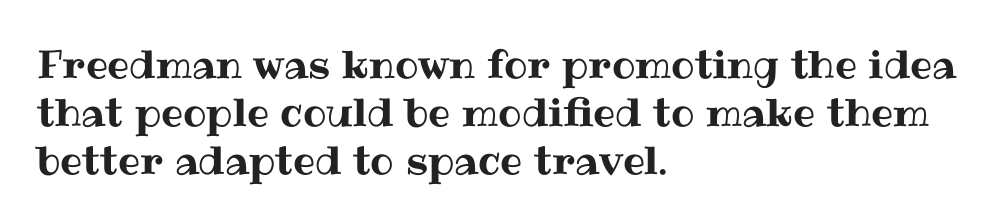
Q: Is the text italic (slanted)? A: No, it is upright.
Q: Is the text underlined? A: No.
Q: How is the paragraph aligned? A: Left-aligned.
Q: Is the spacing between letters normal or unusually wide? A: Normal.
Q: Width (condensed, normal, or wide)? A: Normal.
Q: Stroke contrast? A: Medium.
Q: x-height? A: Medium.
Q: Monospaced? A: No.
